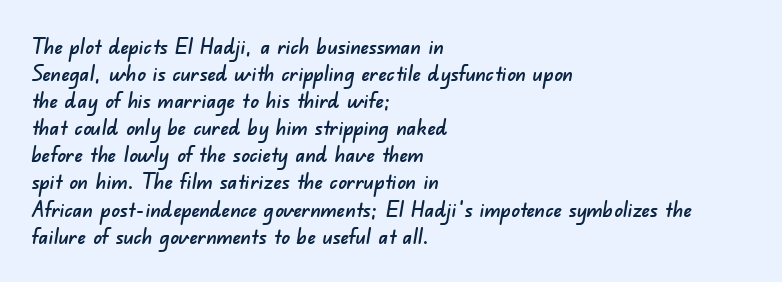
The image shows 21 px text type; set left-aligned, normal line spacing (1.29x), normal letter spacing, not underlined.
